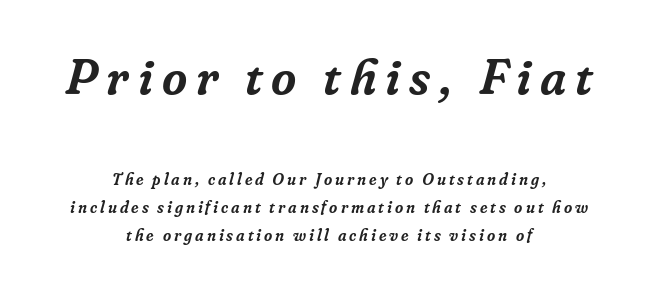
{"serif": "yes", "italic": "yes", "lean": "right", "slant_degrees": 16, "width": "normal", "stroke_contrast": "low", "x_height": "medium", "monospaced": "no", "underline": "no", "align": "center", "line_spacing_ratio": 1.72, "larger_block": "first", "size_ratio": 3.06, "glyph_px": 49}
